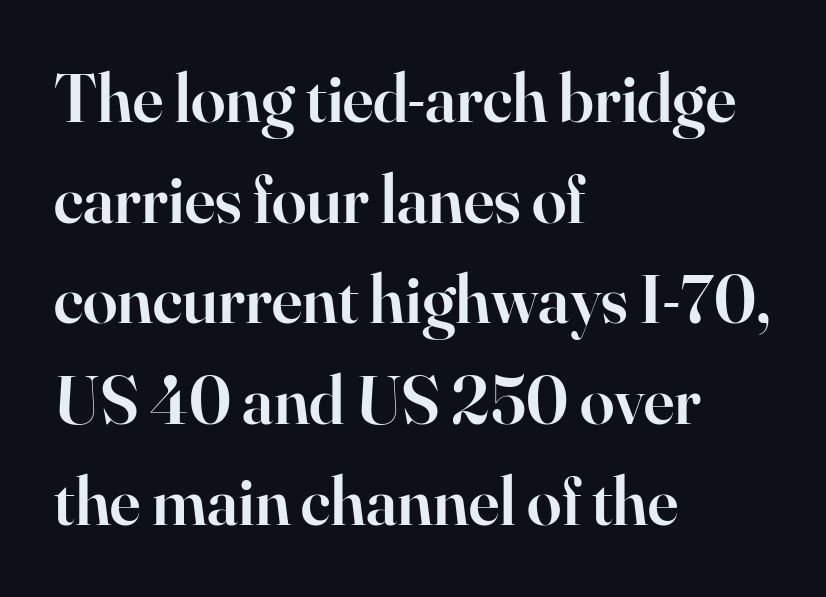
The image shows 69 px semibold serif type, upright; set left-aligned, normal line spacing (1.46x), normal letter spacing, not underlined; high stroke contrast and a small x-height.
